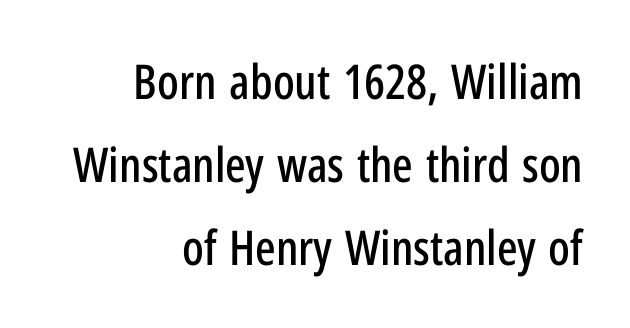
Q: Is the text italic (slanted)? A: No, it is upright.
Q: Is the typeface a serif or a sans-serif typeface? A: Sans-serif.
Q: Is the text underlined? A: No.
Q: How is the paragraph aligned? A: Right-aligned.
Q: Is the spacing between letters normal or unusually wide? A: Normal.
Q: Width (condensed, normal, or wide)? A: Condensed.
Q: Stroke contrast? A: Low.
Q: x-height? A: Medium.
Q: Monospaced? A: No.
